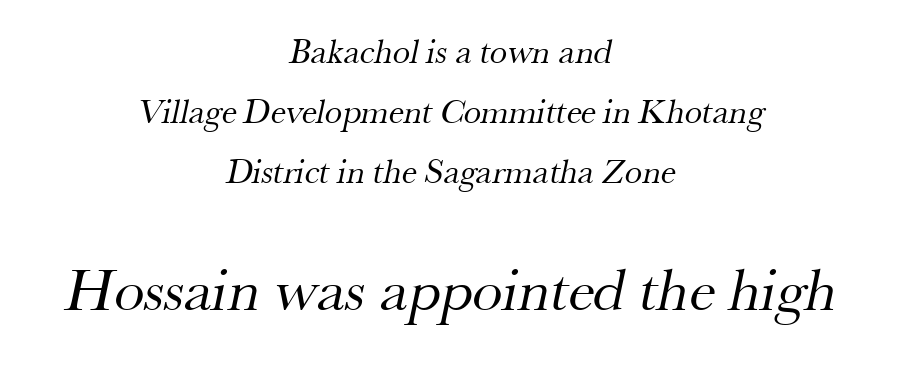
{"serif": "yes", "bold": "no", "weight": "regular", "width": "normal", "stroke_contrast": "medium", "x_height": "small", "monospaced": "no", "underline": "no", "align": "center", "line_spacing_ratio": 1.71, "letter_spacing": "normal", "letter_spacing_em": 0.0, "larger_block": "second", "size_ratio": 1.74, "glyph_px": 61}
